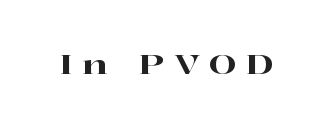
The image shows 27 px text type, upright; set unusually wide letter spacing (+0.35 em), not underlined.
